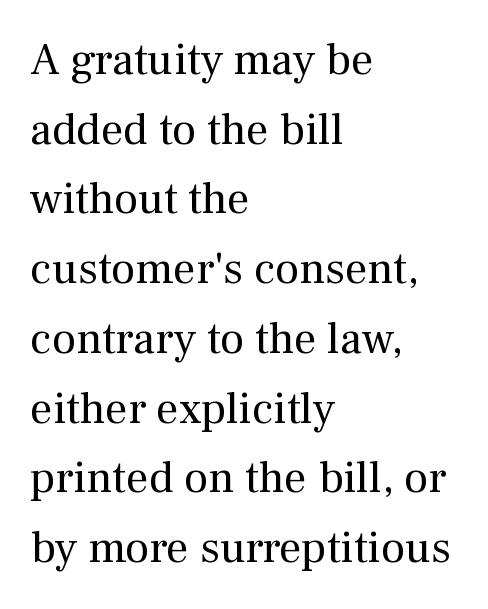
Q: Is the text bold? A: No.
Q: Is the text italic (slanted)? A: No, it is upright.
Q: Is the typeface a serif or a sans-serif typeface? A: Serif.
Q: Is the text underlined? A: No.
Q: How is the paragraph aligned? A: Left-aligned.
Q: Is the spacing between letters normal or unusually wide? A: Normal.
Q: Is the spacing between lines tight, normal or loose? A: Normal.
Q: Width (condensed, normal, or wide)? A: Normal.
Q: Stroke contrast? A: Medium.
Q: x-height? A: Medium.
Q: Monospaced? A: No.
